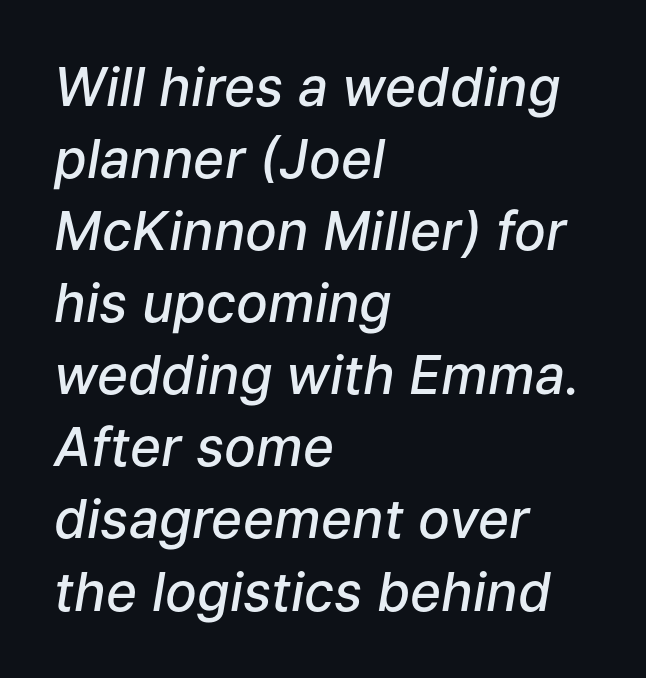
Would a proofreader flag this as italicized? Yes. Where is the straight margin? On the left. Nobody touched the tracking dial on this one. This block has exactly the height ordinary leading produces. A clean baseline with only descenders dipping below it. The font is running at a semibold setting, under full bold.
